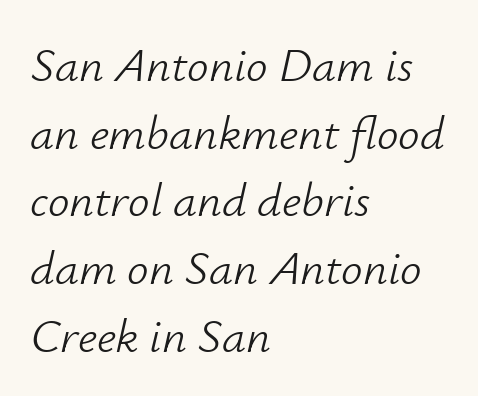
The image shows 48 px light type, italic (leaning right); set left-aligned, normal line spacing (1.41x), normal letter spacing, not underlined; low stroke contrast and a small x-height.
